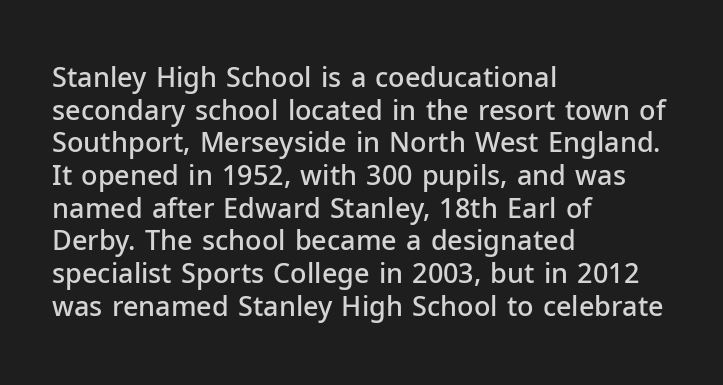
The image shows 27 px text type, upright; set left-aligned, line spacing 1.21x, normal letter spacing, not underlined.
